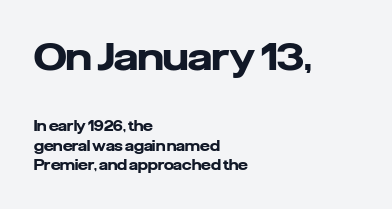
{"serif": "no", "italic": "no", "bold": "yes", "weight": "heavy", "width": "normal", "stroke_contrast": "low", "x_height": "medium", "monospaced": "no", "underline": "no", "align": "left", "line_spacing": "normal", "line_spacing_ratio": 1.39, "letter_spacing": "normal", "letter_spacing_em": 0.0, "larger_block": "first", "size_ratio": 2.71, "glyph_px": 38}
